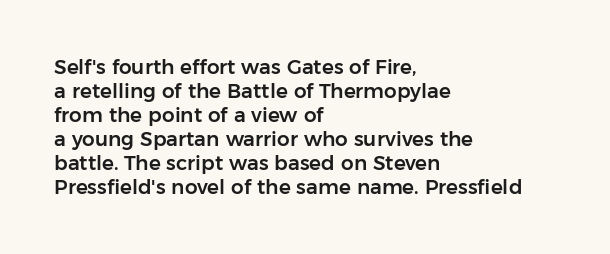
Does the lettering tilt? It doesn't — this is upright. The lines are quadded left. Unmarked baselines from the first word to the last. Characters follow at the spacing the type designer built in.
